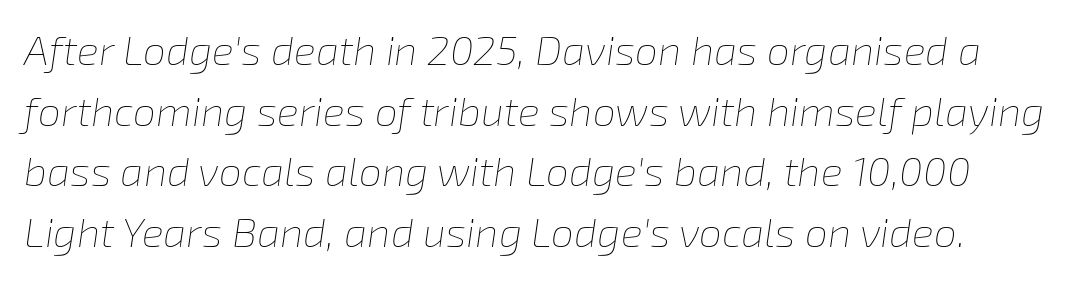
This rendering features lettering with no underline. The rendering uses natural spacing where letterforms have individual widths. Nobody touched the tracking dial on this one. The weight would be labelled regular, book, light, or lighter still. Every character sits at an angle, as italics do. Compared with typical paragraphs, the rows here are spaced about the same.
